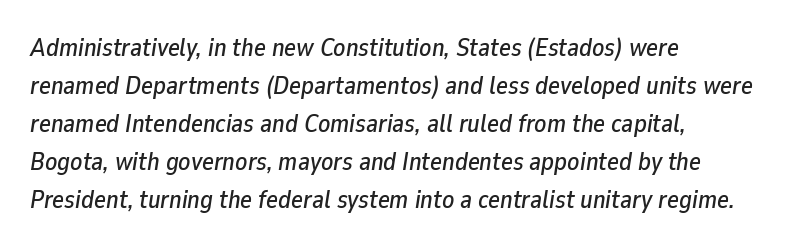
The image shows 25 px text type, italic (leaning right); set left-aligned, normal line spacing (1.52x), normal letter spacing, not underlined.
